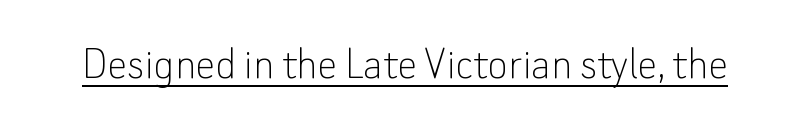
The font sits on the lighter half of the weight spectrum, regular included. You can tell from the bare stems that sans-serif type was used. Think of a printed novel: that variable character pitch is what you see here. The face used here is rendered with its standard letterfit.
